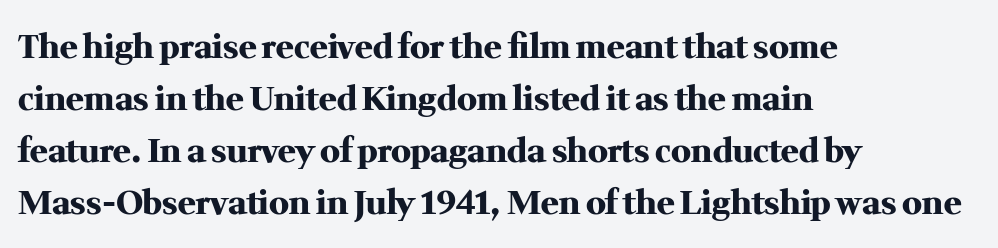
Q: Is the text bold? A: Yes.
Q: Is the text italic (slanted)? A: No, it is upright.
Q: Is the typeface a serif or a sans-serif typeface? A: Serif.
Q: Is the text underlined? A: No.
Q: How is the paragraph aligned? A: Left-aligned.
Q: Is the spacing between letters normal or unusually wide? A: Normal.
Q: Is the spacing between lines tight, normal or loose? A: Normal.
Q: Width (condensed, normal, or wide)? A: Normal.
Q: Stroke contrast? A: Medium.
Q: x-height? A: Medium.
Q: Monospaced? A: No.
